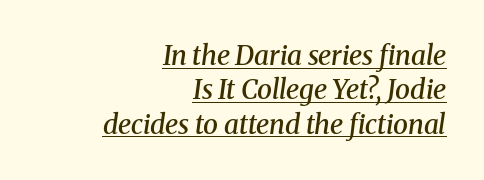
The image shows 27 px text type, italic (leaning right); set right-aligned, normal line spacing (1.27x), normal letter spacing, underlined.
